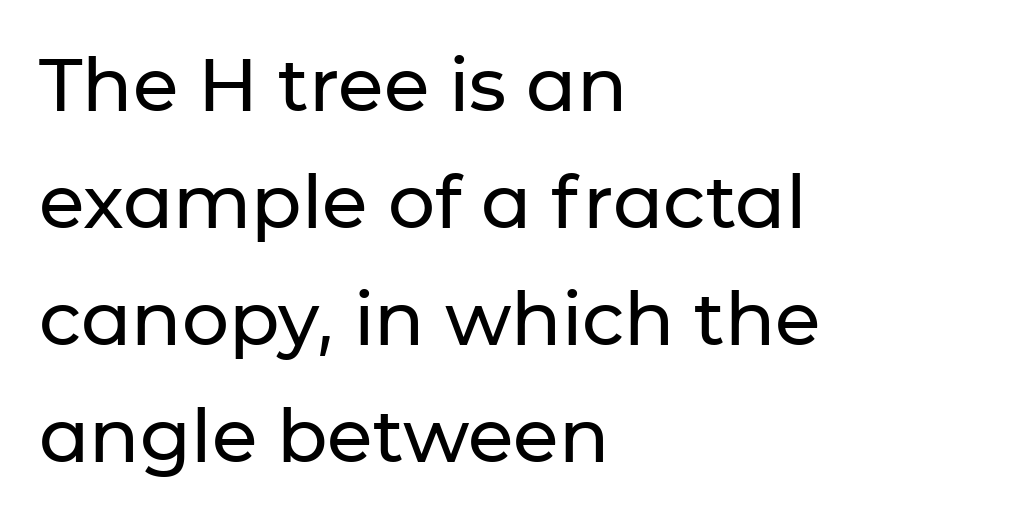
{"serif": "no", "italic": "no", "width": "normal", "stroke_contrast": "low", "x_height": "medium", "monospaced": "no", "underline": "no", "align": "left", "line_spacing": "normal", "line_spacing_ratio": 1.58, "letter_spacing": "normal", "letter_spacing_em": 0.0, "glyph_px": 74}
